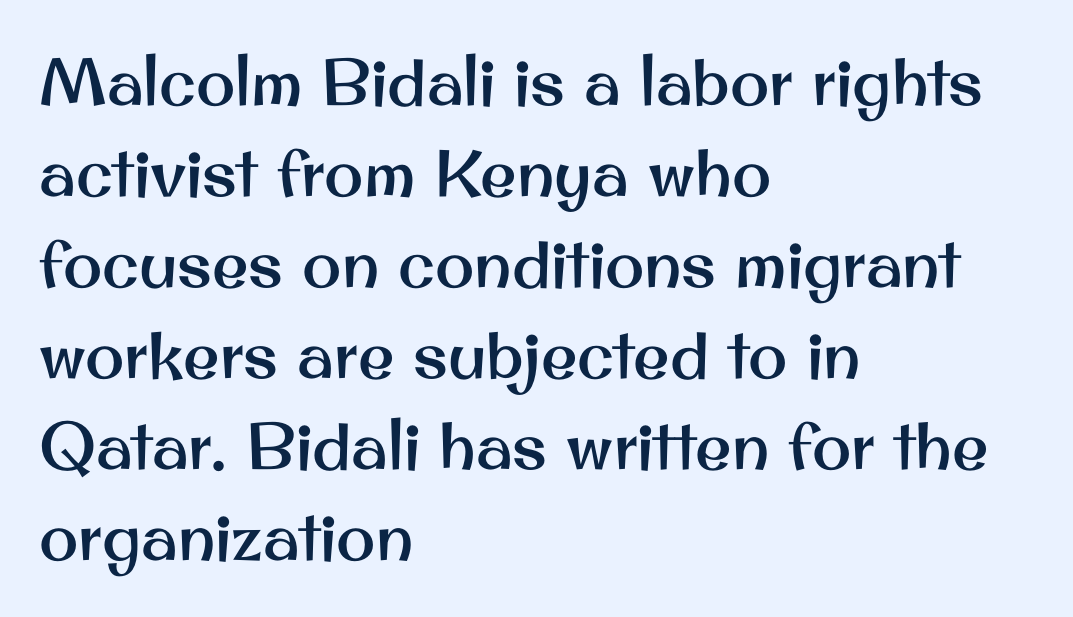
This rendering uses left alignment, leaving the right contour irregular. The rendering uses a moderate line-height, typical for paragraphs. This sample uses a sans-serif face. Unmarked baselines from the first word to the last.
